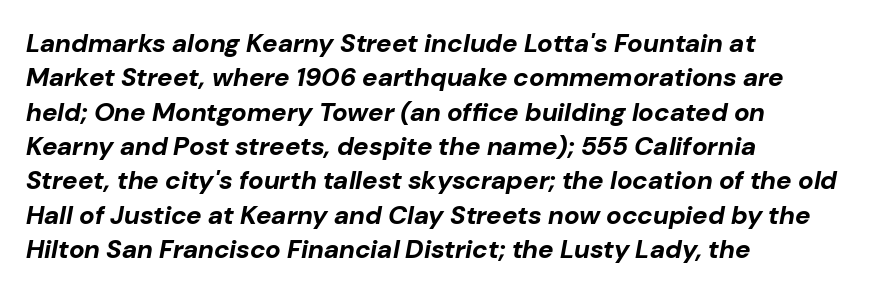
The image shows 26 px bold type, italic (leaning right); set left-aligned, normal line spacing (1.32x), normal letter spacing, not underlined.
